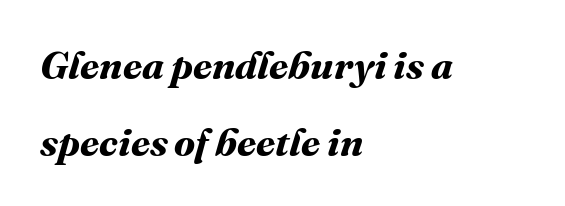
{"bold": "yes", "weight": "bold", "width": "normal", "stroke_contrast": "medium", "x_height": "medium", "monospaced": "no", "underline": "no", "align": "left", "line_spacing": "loose", "line_spacing_ratio": 1.97, "letter_spacing": "normal", "letter_spacing_em": 0.0, "glyph_px": 39}
